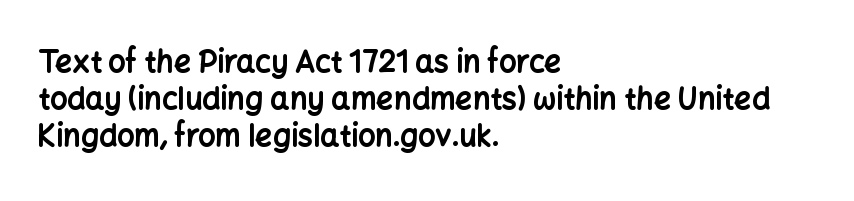
Nothing unusual about the tracking: characters are spaced as the font intends. Nobody drew a line under any word here. Summary of weight: heavy, a full bold. Upright lettering throughout. Serif or sans? Sans — the stroke terminals are bare. Typeset ragged right — the left edge is the straight one.
